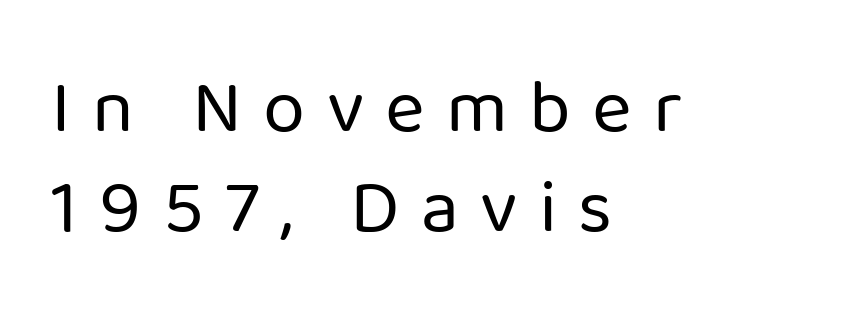
Q: Is the text bold? A: No.
Q: Is the text italic (slanted)? A: No, it is upright.
Q: Is the typeface a serif or a sans-serif typeface? A: Sans-serif.
Q: Is the text underlined? A: No.
Q: How is the paragraph aligned? A: Left-aligned.
Q: Is the spacing between letters normal or unusually wide? A: Unusually wide.
Q: Is the spacing between lines tight, normal or loose? A: Normal.
Q: Width (condensed, normal, or wide)? A: Normal.
Q: Stroke contrast? A: Low.
Q: x-height? A: Medium.
Q: Monospaced? A: No.
